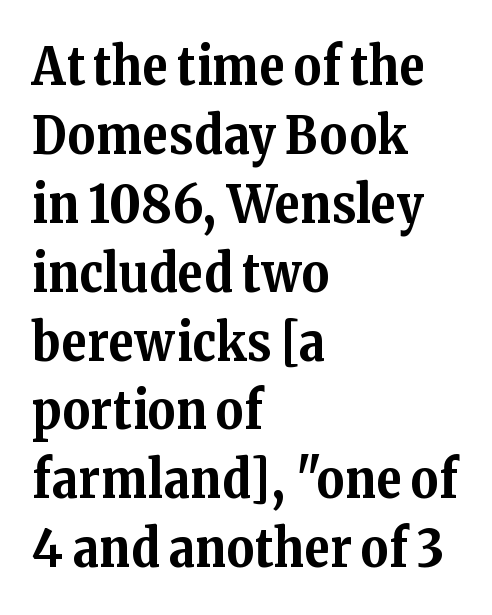
The image shows 53 px bold serif type, upright; set left-aligned, normal line spacing (1.3x), normal letter spacing, not underlined; medium stroke contrast and a medium x-height.
